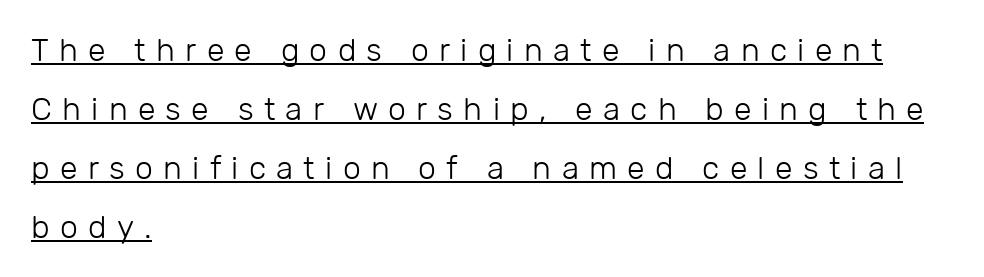
The image shows 32 px light sans-serif type, upright; set left-aligned, line spacing 1.84x, unusually wide letter spacing (+0.32 em), underlined; low stroke contrast and a medium x-height.
